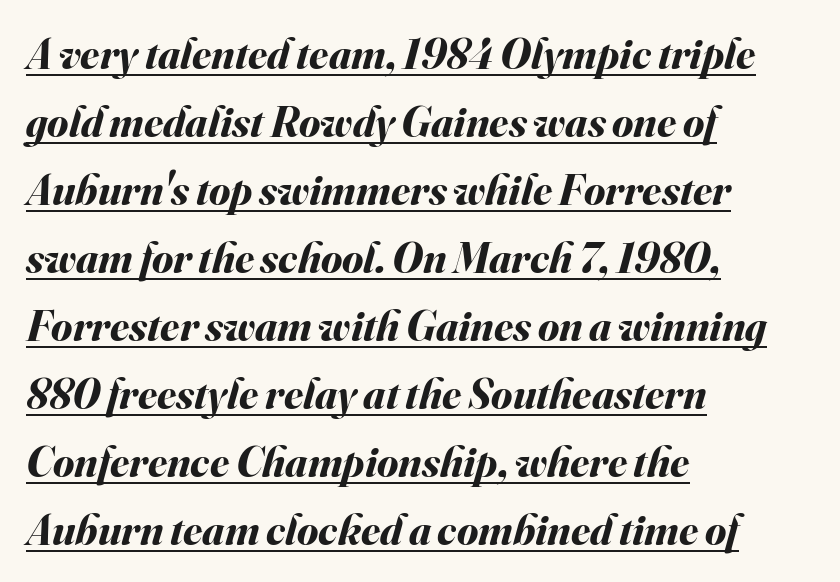
The image shows 43 px bold type, italic (leaning right); set left-aligned, normal line spacing (1.58x), normal letter spacing, underlined; medium stroke contrast and a small x-height.
